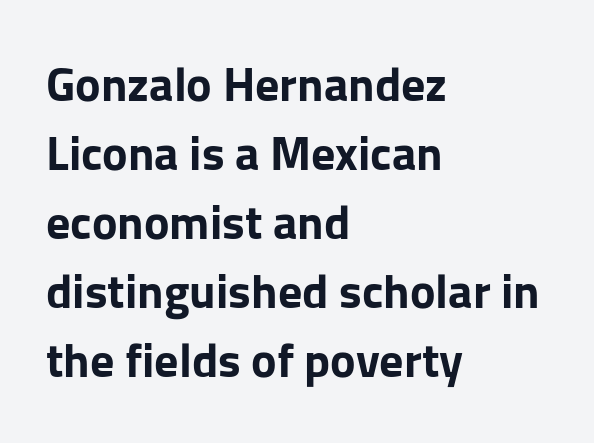
The image shows 48 px bold sans-serif type, upright; set left-aligned, normal line spacing (1.44x), normal letter spacing, not underlined; low stroke contrast and a medium x-height.
